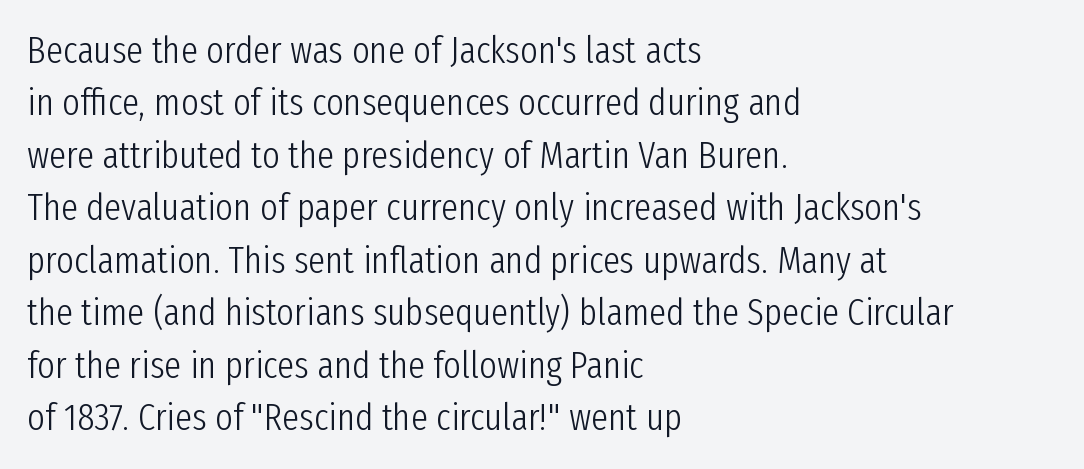
Q: Is the text bold? A: No.
Q: Is the text italic (slanted)? A: No, it is upright.
Q: Is the typeface a serif or a sans-serif typeface? A: Sans-serif.
Q: Is the text underlined? A: No.
Q: How is the paragraph aligned? A: Left-aligned.
Q: Is the spacing between letters normal or unusually wide? A: Normal.
Q: Is the spacing between lines tight, normal or loose? A: Normal.
Q: Width (condensed, normal, or wide)? A: Condensed.
Q: Stroke contrast? A: Low.
Q: x-height? A: Medium.
Q: Monospaced? A: No.
